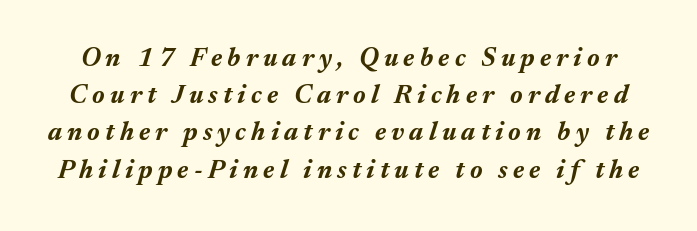
The image shows 26 px bold type, italic (leaning right); set normal line spacing (1.43x), unusually wide letter spacing (+0.2 em), not underlined.
